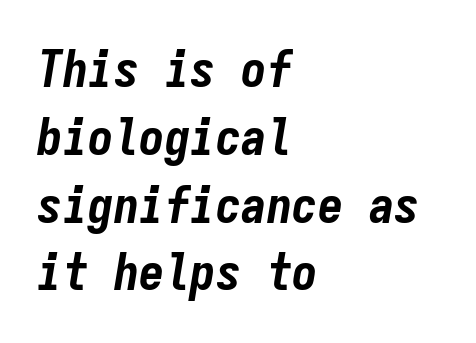
The gap between lines stays unmarked. Monospaced: the letters line up in strict vertical columns. The line texture is even and compact thanks to regular tracking. What's the leading like? Ordinary, nothing unusual.
